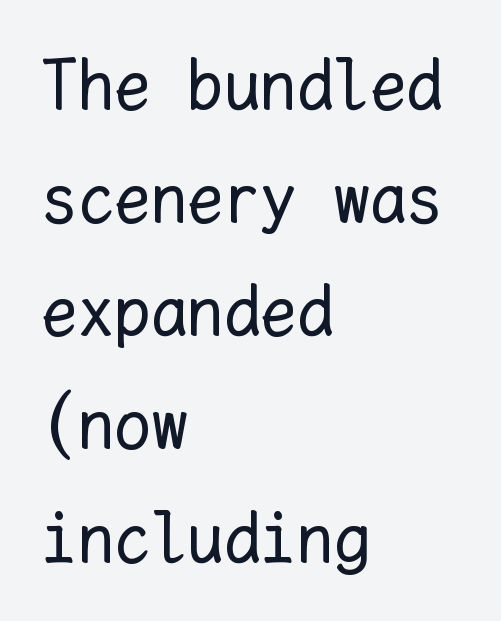
{"italic": "no", "bold": "no", "weight": "regular", "width": "normal", "stroke_contrast": "low", "x_height": "medium", "monospaced": "yes", "underline": "no", "align": "left", "line_spacing": "normal", "line_spacing_ratio": 1.55, "letter_spacing": "normal", "letter_spacing_em": 0.0, "glyph_px": 73}
